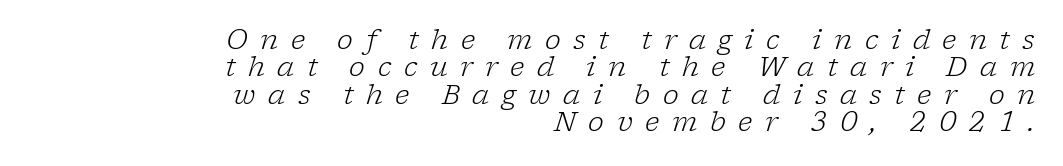
Q: Is the text bold? A: No.
Q: Is the text italic (slanted)? A: Yes, it leans right by about 17 degrees.
Q: Is the text underlined? A: No.
Q: How is the paragraph aligned? A: Right-aligned.
Q: Is the spacing between letters normal or unusually wide? A: Unusually wide.
Q: Is the spacing between lines tight, normal or loose? A: Tight.
